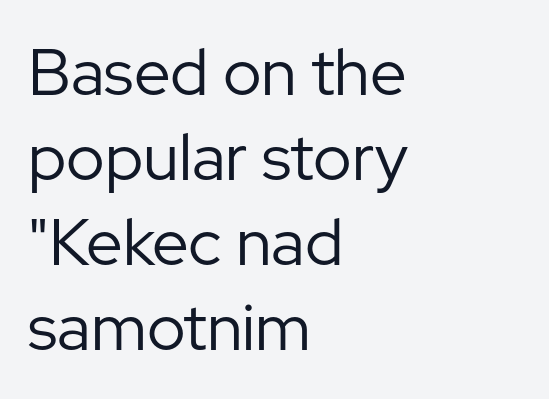
The image shows 65 px regular-weight sans-serif type, upright; set left-aligned, normal line spacing (1.31x), normal letter spacing, not underlined; low stroke contrast and a medium x-height.
